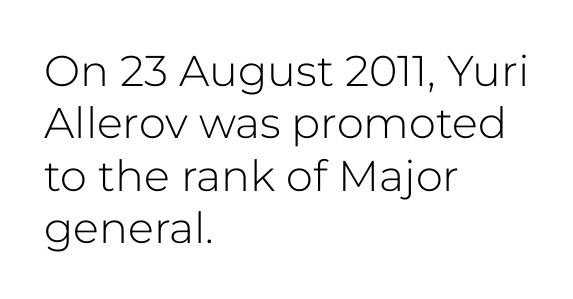
The image shows 43 px light sans-serif type, upright; set left-aligned, line spacing 1.22x, normal letter spacing, not underlined; low stroke contrast and a medium x-height.
